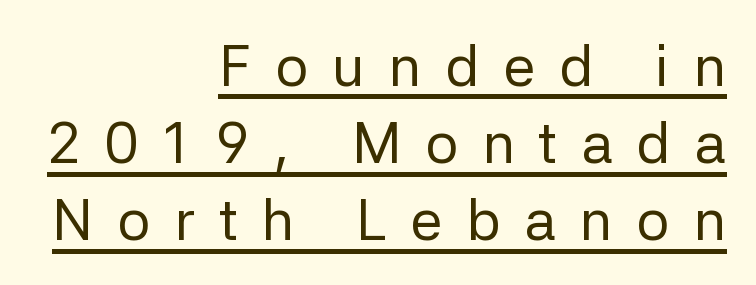
{"serif": "no", "italic": "no", "bold": "no", "weight": "regular", "width": "normal", "stroke_contrast": "low", "x_height": "medium", "monospaced": "no", "underline": "yes", "align": "right", "line_spacing": "normal", "line_spacing_ratio": 1.33, "letter_spacing": "wide", "letter_spacing_em": 0.41, "glyph_px": 58}
